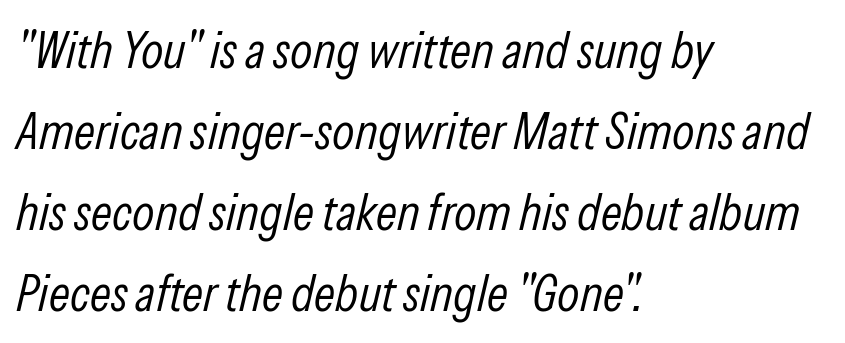
{"italic": "yes", "lean": "right", "slant_degrees": 13, "bold": "no", "weight": "light", "width": "condensed", "stroke_contrast": "low", "x_height": "medium", "monospaced": "no", "underline": "no", "align": "left", "line_spacing": "normal", "line_spacing_ratio": 1.56, "letter_spacing": "normal", "letter_spacing_em": 0.0, "glyph_px": 52}
